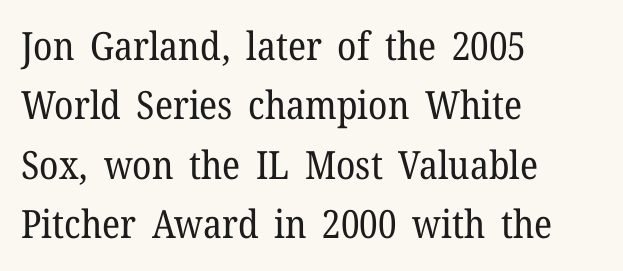
{"serif": "yes", "italic": "no", "bold": "no", "weight": "regular", "width": "normal", "stroke_contrast": "low", "x_height": "medium", "monospaced": "no", "underline": "no", "align": "left", "line_spacing": "normal", "line_spacing_ratio": 1.52, "letter_spacing": "normal", "letter_spacing_em": 0.0, "glyph_px": 39}
